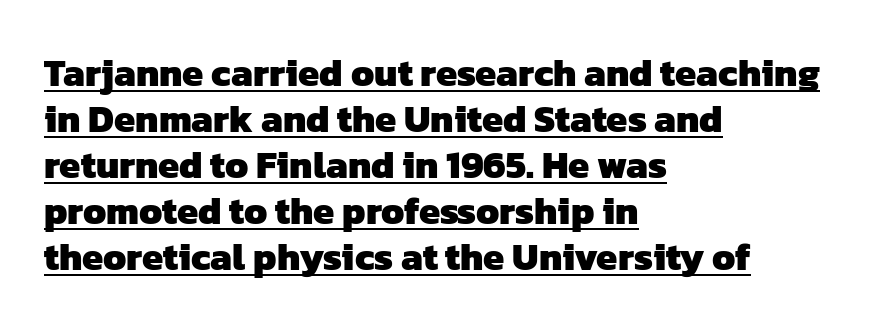
The image shows 38 px heavy sans-serif type; set left-aligned, line spacing 1.21x, normal letter spacing, underlined; low stroke contrast and a medium x-height.
